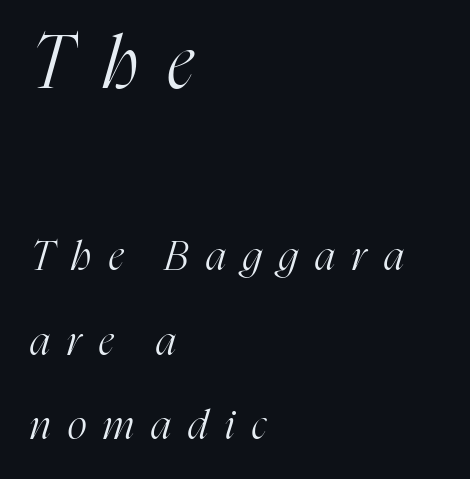
Q: Is the text bold? A: No.
Q: Is the text italic (slanted)? A: Yes, it leans right by about 16 degrees.
Q: Is the typeface a serif or a sans-serif typeface? A: Serif.
Q: Is the text underlined? A: No.
Q: How is the paragraph aligned? A: Left-aligned.
Q: Is the spacing between letters normal or unusually wide? A: Unusually wide.
Q: Is the spacing between lines tight, normal or loose? A: Loose.
Q: Which block of text is set in a larger size, the first (top) or the second (bottom)? A: The first (top) one.
Q: Width (condensed, normal, or wide)? A: Condensed.
Q: Stroke contrast? A: High.
Q: x-height? A: Medium.
Q: Monospaced? A: No.
